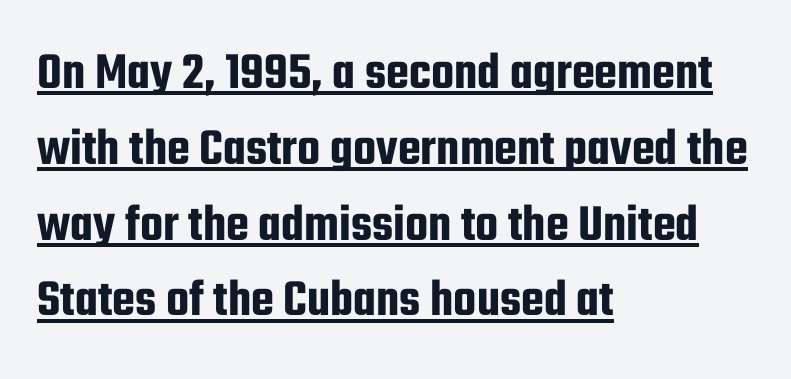
{"serif": "no", "italic": "no", "width": "condensed", "stroke_contrast": "low", "x_height": "medium", "monospaced": "no", "underline": "yes", "align": "left", "line_spacing": "normal", "line_spacing_ratio": 1.43, "letter_spacing": "normal", "letter_spacing_em": 0.0, "glyph_px": 53}
